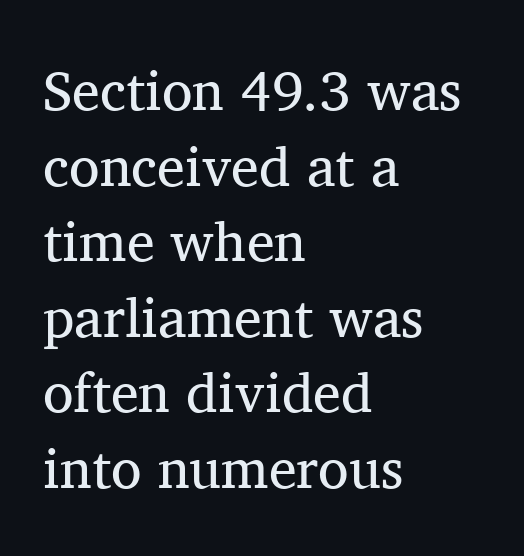
Q: Is the text bold? A: No.
Q: Is the text italic (slanted)? A: No, it is upright.
Q: Is the typeface a serif or a sans-serif typeface? A: Serif.
Q: Is the text underlined? A: No.
Q: How is the paragraph aligned? A: Left-aligned.
Q: Is the spacing between letters normal or unusually wide? A: Normal.
Q: Is the spacing between lines tight, normal or loose? A: Normal.
Q: Width (condensed, normal, or wide)? A: Normal.
Q: Stroke contrast? A: Medium.
Q: x-height? A: Medium.
Q: Monospaced? A: No.
